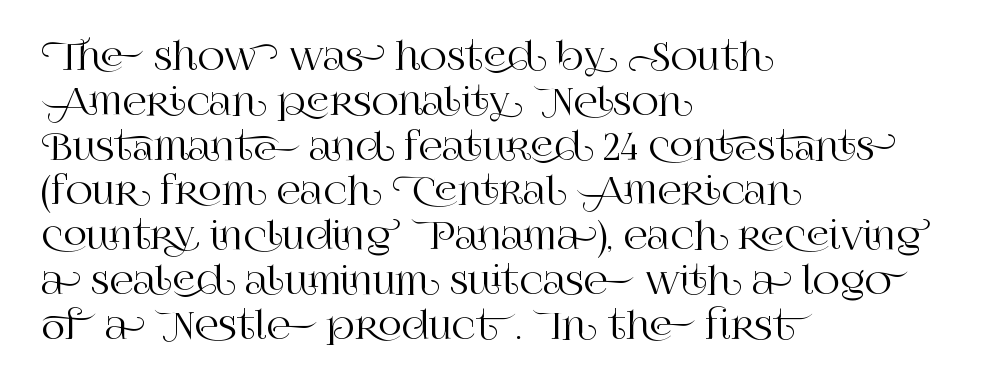
{"serif": "yes", "italic": "no", "width": "normal", "stroke_contrast": "high", "x_height": "large", "monospaced": "no", "underline": "no", "align": "left", "line_spacing_ratio": 1.21, "letter_spacing": "normal", "letter_spacing_em": 0.0, "glyph_px": 37}
